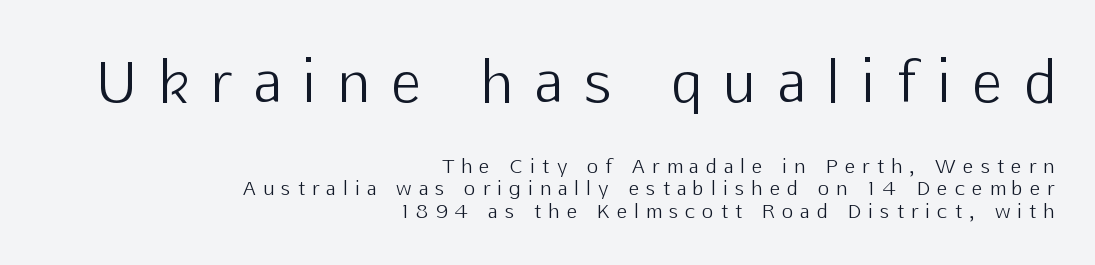
The image shows 56 px light sans-serif type, upright; set right-aligned, line spacing 1.18x, unusually wide letter spacing (+0.4 em), not underlined; the first (top) block is 2.95x larger; low stroke contrast and a medium x-height.
